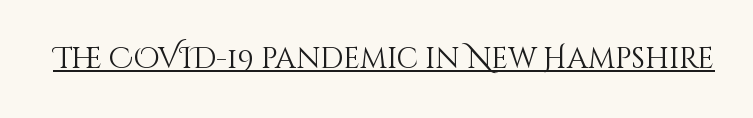
The image shows 29 px light type, upright; set normal letter spacing, underlined; medium stroke contrast and a large x-height.
